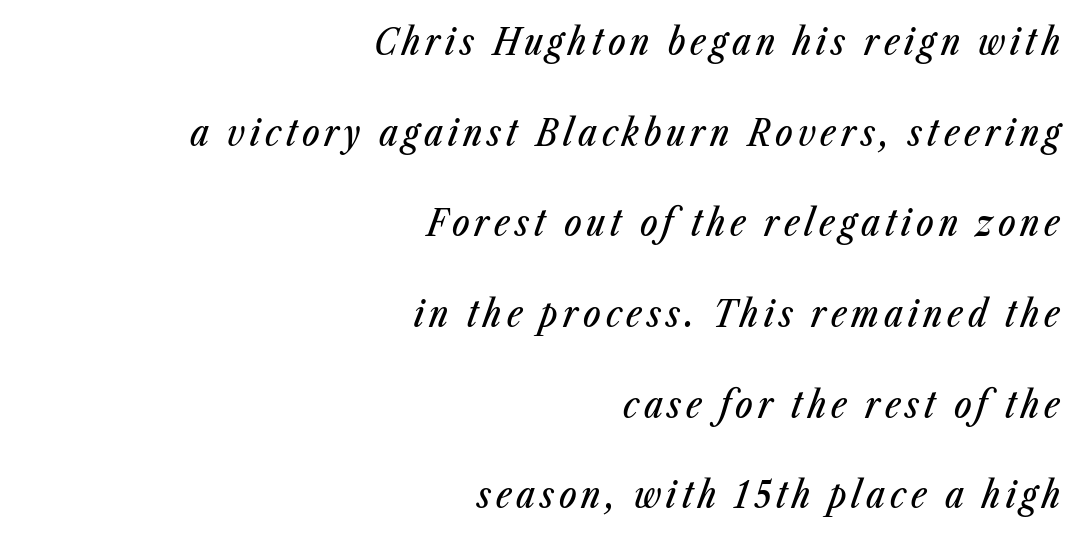
A great deal of white space separates one row of letters from the next. The rendering uses natural spacing where letterforms have individual widths. Unmarked baselines from the first word to the last. In CSS terms this would be text-align: right.
